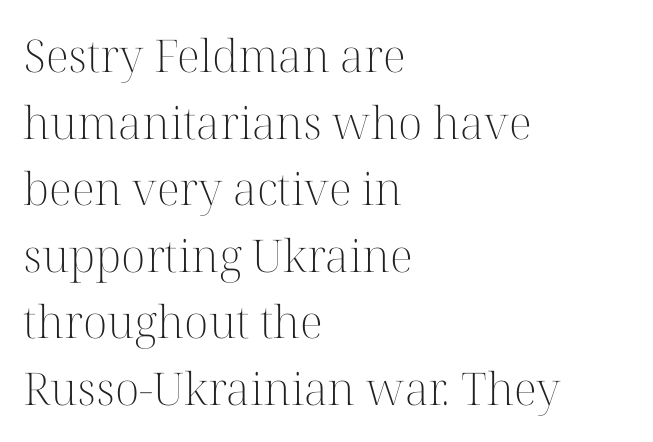
Q: Is the text bold? A: No.
Q: Is the text italic (slanted)? A: No, it is upright.
Q: Is the typeface a serif or a sans-serif typeface? A: Serif.
Q: Is the text underlined? A: No.
Q: How is the paragraph aligned? A: Left-aligned.
Q: Is the spacing between letters normal or unusually wide? A: Normal.
Q: Is the spacing between lines tight, normal or loose? A: Normal.
Q: Width (condensed, normal, or wide)? A: Normal.
Q: Stroke contrast? A: High.
Q: x-height? A: Medium.
Q: Monospaced? A: No.
